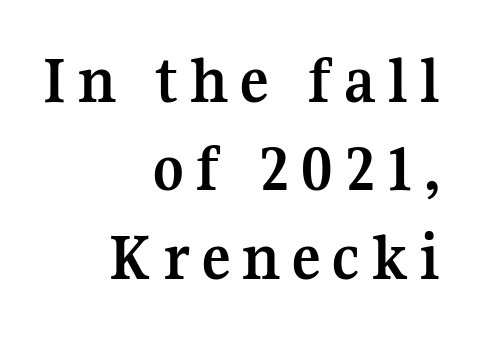
{"serif": "yes", "italic": "no", "bold": "yes", "weight": "semibold", "width": "normal", "stroke_contrast": "medium", "x_height": "medium", "monospaced": "no", "underline": "no", "align": "right", "line_spacing": "normal", "line_spacing_ratio": 1.32, "glyph_px": 67}
